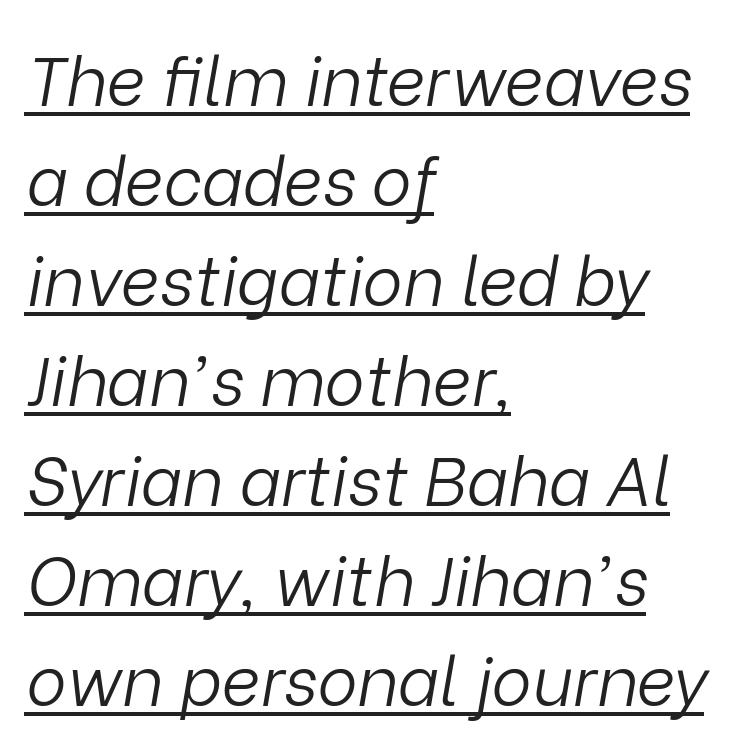
The image shows 68 px light type, italic (leaning right); set left-aligned, normal line spacing (1.47x), normal letter spacing, underlined; low stroke contrast and a medium x-height.
